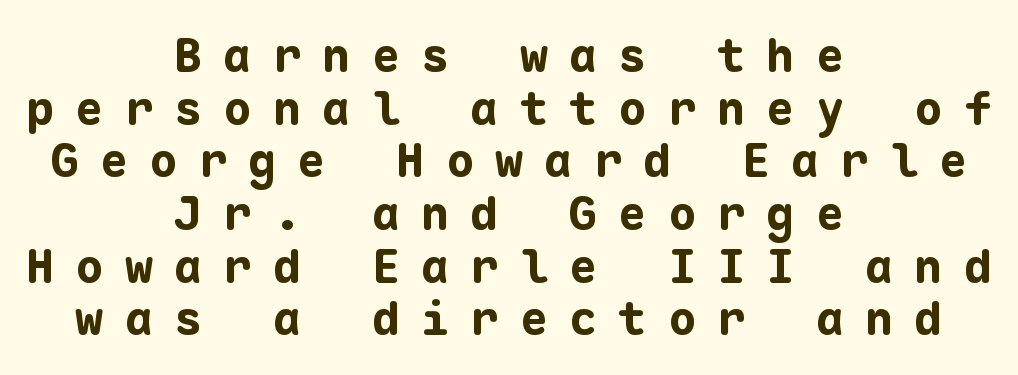
Vertical spacing — tight. Notice how the passage keeps no hard edge, just a central spine. Every letter is thick-stroked: bold, no question. Descender tails drop into unmarked territory.
